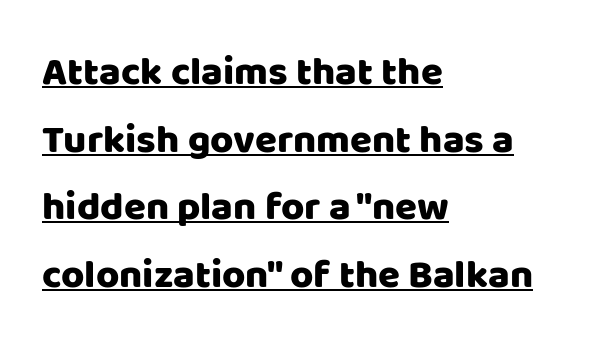
The font's upright variant was chosen for this text. You could not count columns in this text — the font is proportionally spaced. This is sans-serif lettering, the kind often seen on screens and signage. The string is rendered with underlining switched on. The vertical gap from one line to the next is medium.
